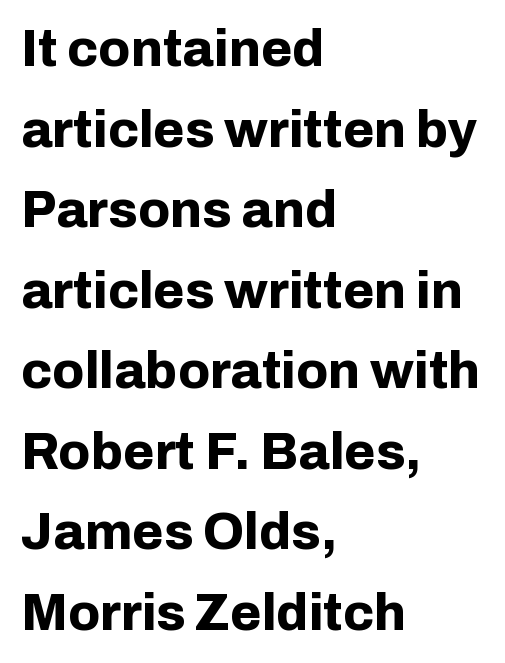
Letters rest on an invisible, unmarked baseline. How heavy is the stroke? Heavy — this is a bold. Line starts are locked; line ends wander. The letters advance in unequal steps, a hallmark of proportional type.
